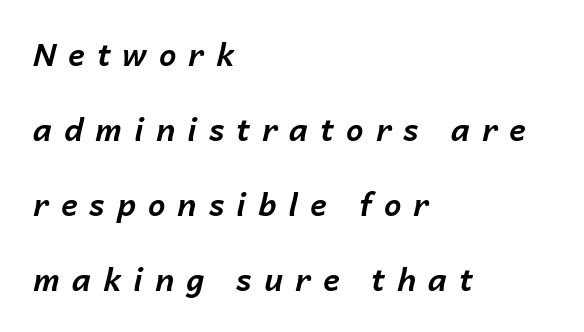
Q: Is the text bold? A: Yes.
Q: Is the text italic (slanted)? A: Yes, it leans right by about 14 degrees.
Q: Is the text underlined? A: No.
Q: How is the paragraph aligned? A: Left-aligned.
Q: Is the spacing between letters normal or unusually wide? A: Unusually wide.
Q: Is the spacing between lines tight, normal or loose? A: Loose.
Q: Width (condensed, normal, or wide)? A: Normal.
Q: Stroke contrast? A: Low.
Q: x-height? A: Medium.
Q: Monospaced? A: No.
